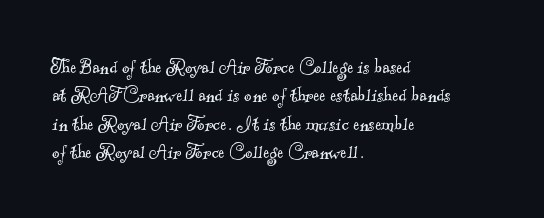
{"bold": "no", "underline": "no", "align": "left", "line_spacing_ratio": 1.23, "letter_spacing": "normal", "letter_spacing_em": 0.0, "glyph_px": 23}
